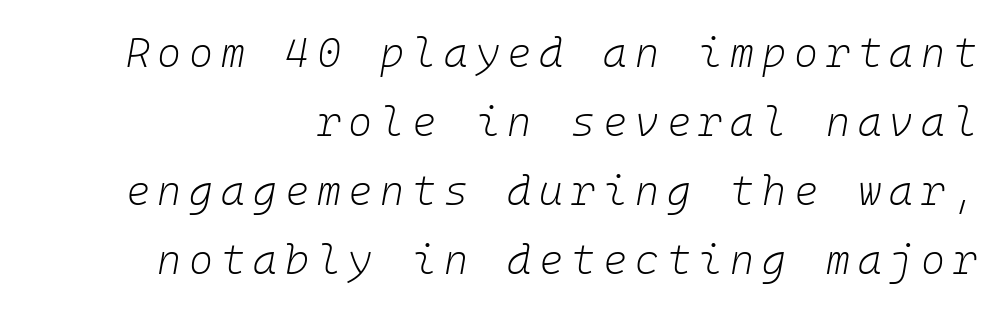
The image shows 41 px light type, italic (leaning right), monospaced; set right-aligned, normal line spacing (1.68x), not underlined; low stroke contrast and a medium x-height.
